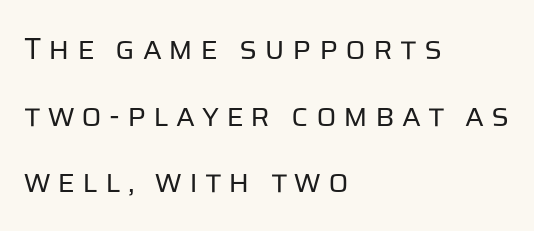
{"serif": "no", "italic": "no", "bold": "no", "weight": "regular", "width": "normal", "stroke_contrast": "low", "x_height": "large", "monospaced": "no", "underline": "no", "align": "left", "line_spacing": "loose", "line_spacing_ratio": 2.22, "letter_spacing": "wide", "letter_spacing_em": 0.23, "glyph_px": 30}
